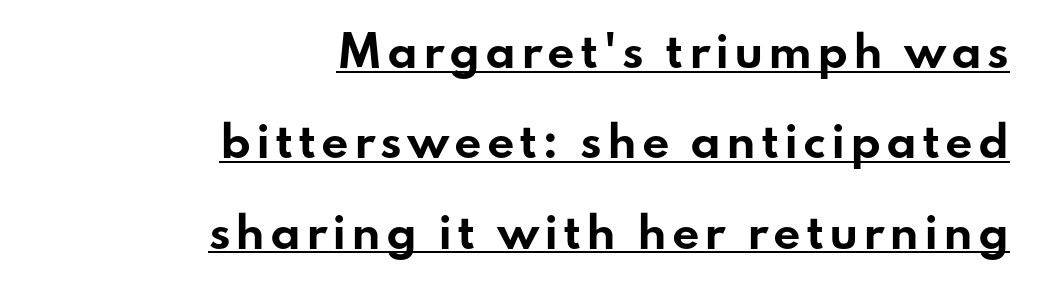
The image shows 43 px bold, wide sans-serif type, upright; set right-aligned, loose line spacing (2.1x), underlined; low stroke contrast and a small x-height.
